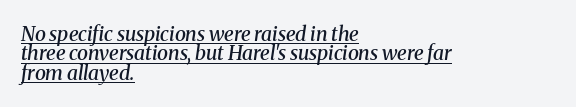
{"italic": "yes", "lean": "right", "slant_degrees": 8, "bold": "semi", "underline": "yes", "align": "left", "line_spacing": "tight", "line_spacing_ratio": 0.97, "letter_spacing": "normal", "letter_spacing_em": 0.0, "glyph_px": 20}
